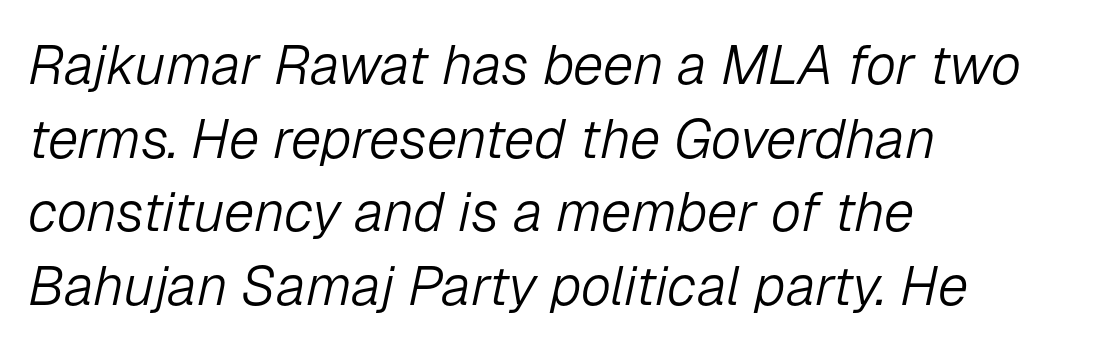
Only glyphs here, with clear space below each row. You could not count columns in this text — the font is proportionally spaced. The horizontal fit of the characters is conventional and even. The weight would be labelled regular, book, light, or lighter still.
